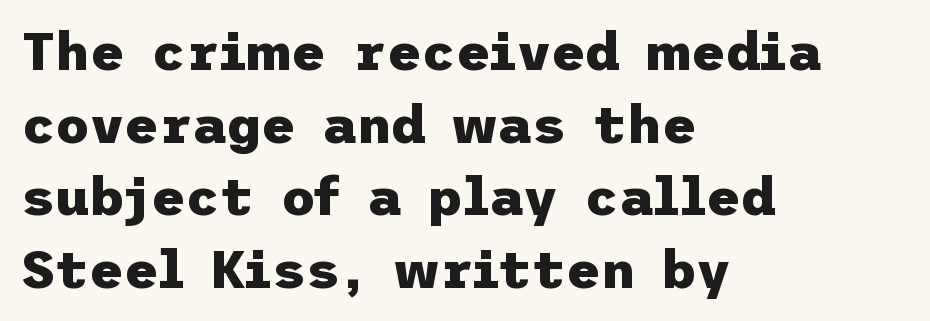
{"serif": "no", "italic": "no", "bold": "yes", "weight": "heavy", "width": "normal", "stroke_contrast": "low", "x_height": "medium", "underline": "no", "align": "left", "line_spacing": "normal", "line_spacing_ratio": 1.37, "letter_spacing": "normal", "letter_spacing_em": 0.0, "glyph_px": 53}
